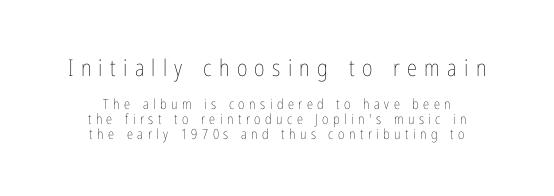
The block sitting higher on the canvas is the one with enlarged characters. The type sits square on the baseline with zero lean. In terms of letterspacing, this is a distinctly airy, spread setting. Stroke mass is kept to a normal reading level or below. In terms of leading, this rendering errs on the cramped side.
